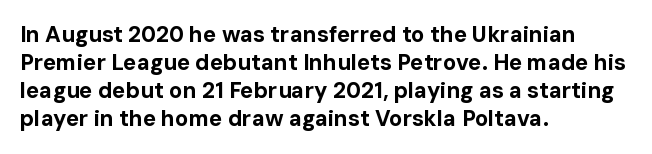
The image shows 22 px bold type, upright; set left-aligned, normal line spacing (1.28x), normal letter spacing, not underlined.
